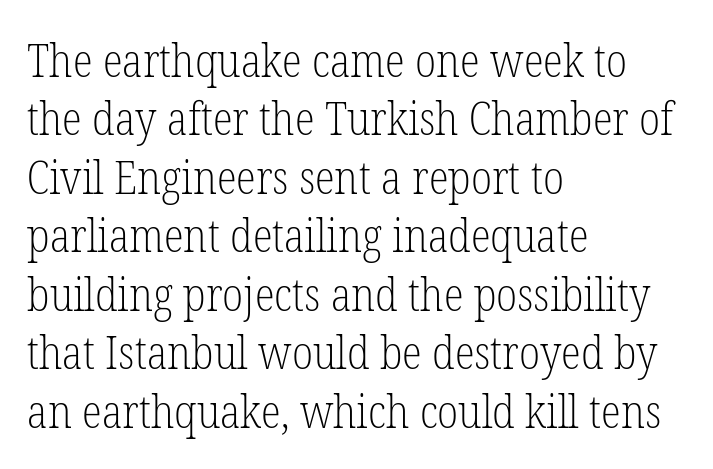
{"serif": "yes", "italic": "no", "bold": "no", "weight": "light", "width": "condensed", "stroke_contrast": "low", "x_height": "medium", "monospaced": "no", "underline": "no", "align": "left", "line_spacing": "normal", "line_spacing_ratio": 1.27, "letter_spacing": "normal", "letter_spacing_em": 0.0, "glyph_px": 46}
